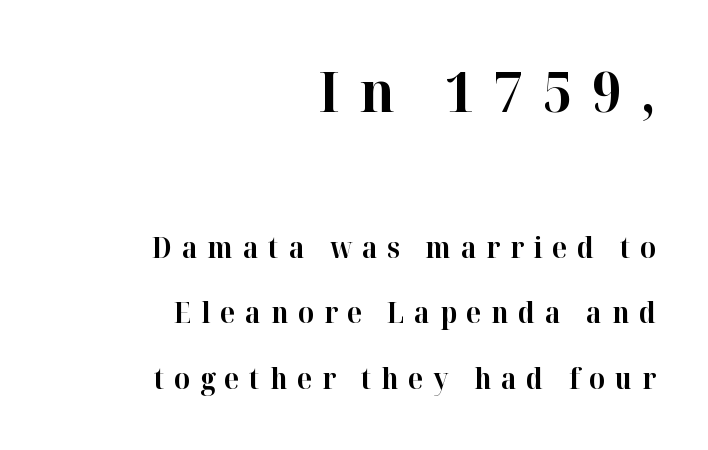
Between these two stacked blocks, the higher one wins on size. The zone under the glyphs is completely vacant. These lines stack with their right ends in a neat column. A roman cut, with each character standing at attention. Do the characters align in a grid? No, the font is proportional.
